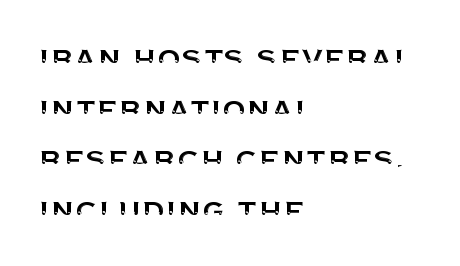
{"serif": "no", "italic": "no", "width": "normal", "stroke_contrast": "medium", "x_height": "large", "monospaced": "no", "underline": "no", "align": "left", "line_spacing": "normal", "line_spacing_ratio": 1.33, "letter_spacing": "normal", "letter_spacing_em": 0.0, "glyph_px": 38}
